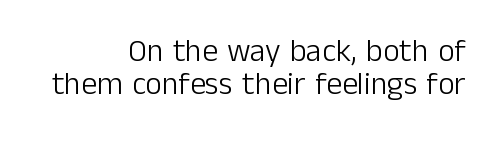
Does the lettering tilt? It doesn't — this is upright. Look at the tracking — it's just the regular setting, nothing added. The letters carry no serifs — their stems end cleanly without finishing strokes. Honestly, there is no underline to notice here at all. This sample trades vertical openness for compactness between lines.
